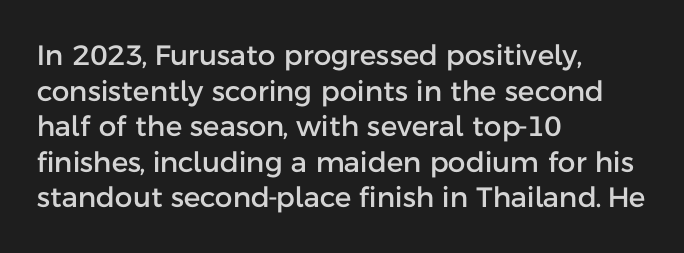
The image shows 28 px sans-serif type, upright; set left-aligned, normal line spacing (1.27x), normal letter spacing, not underlined; low stroke contrast and a medium x-height.
